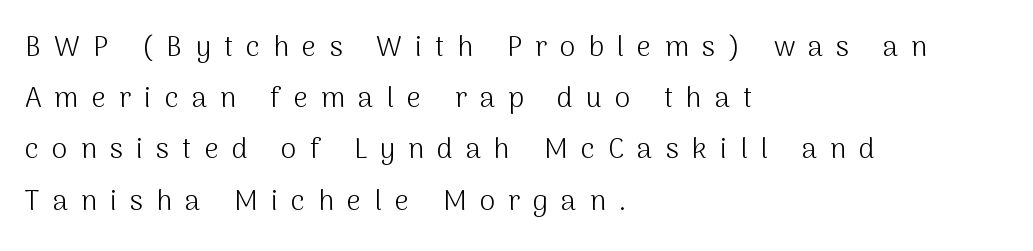
{"serif": "no", "italic": "no", "bold": "no", "weight": "light", "width": "normal", "stroke_contrast": "medium", "x_height": "medium", "monospaced": "no", "underline": "no", "align": "left", "line_spacing_ratio": 1.83, "letter_spacing": "wide", "letter_spacing_em": 0.47, "glyph_px": 28}
